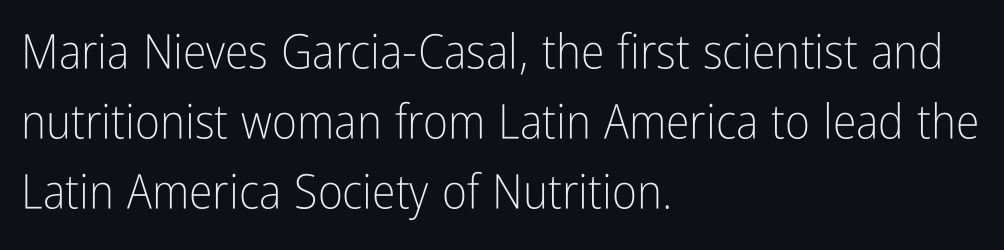
Q: Is the text bold? A: No.
Q: Is the text italic (slanted)? A: No, it is upright.
Q: Is the typeface a serif or a sans-serif typeface? A: Sans-serif.
Q: Is the text underlined? A: No.
Q: How is the paragraph aligned? A: Left-aligned.
Q: Is the spacing between letters normal or unusually wide? A: Normal.
Q: Is the spacing between lines tight, normal or loose? A: Normal.
Q: Width (condensed, normal, or wide)? A: Condensed.
Q: Stroke contrast? A: Low.
Q: x-height? A: Medium.
Q: Monospaced? A: No.
